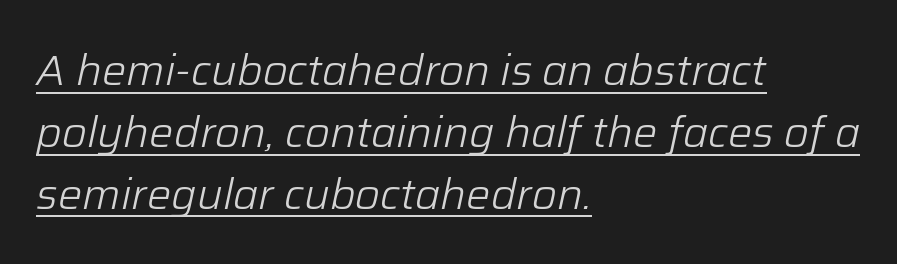
{"italic": "yes", "lean": "right", "slant_degrees": 12, "bold": "no", "weight": "light", "width": "normal", "stroke_contrast": "low", "x_height": "medium", "monospaced": "no", "underline": "yes", "align": "left", "line_spacing": "normal", "line_spacing_ratio": 1.44, "letter_spacing": "normal", "letter_spacing_em": 0.0, "glyph_px": 43}
